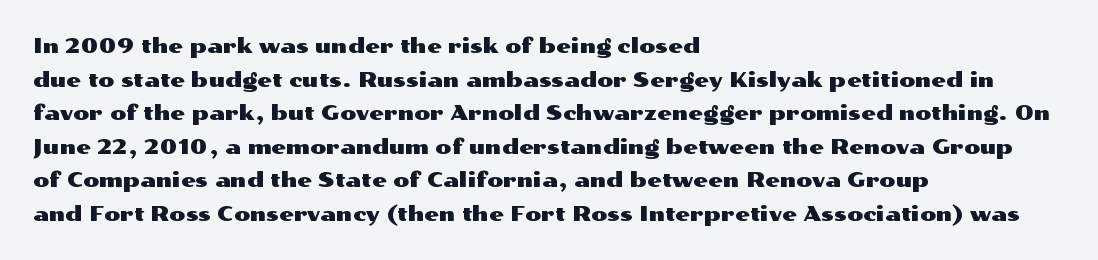
The image shows 21 px text type, upright; set left-aligned, normal line spacing (1.6x), normal letter spacing, not underlined.
